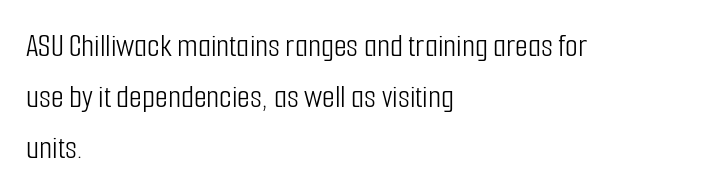
Q: Is the text bold? A: No.
Q: Is the text italic (slanted)? A: No, it is upright.
Q: Is the typeface a serif or a sans-serif typeface? A: Sans-serif.
Q: Is the text underlined? A: No.
Q: How is the paragraph aligned? A: Left-aligned.
Q: Is the spacing between letters normal or unusually wide? A: Normal.
Q: Is the spacing between lines tight, normal or loose? A: Normal.
Q: Width (condensed, normal, or wide)? A: Condensed.
Q: Stroke contrast? A: Low.
Q: x-height? A: Medium.
Q: Monospaced? A: No.
